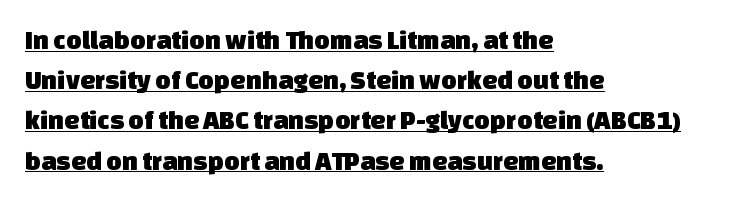
The compositor pushed each line to the left boundary. Short note: letters normally spaced. In designer terms, the underline attribute is active on this setting. Each new line begins a customary step beneath the previous one.
